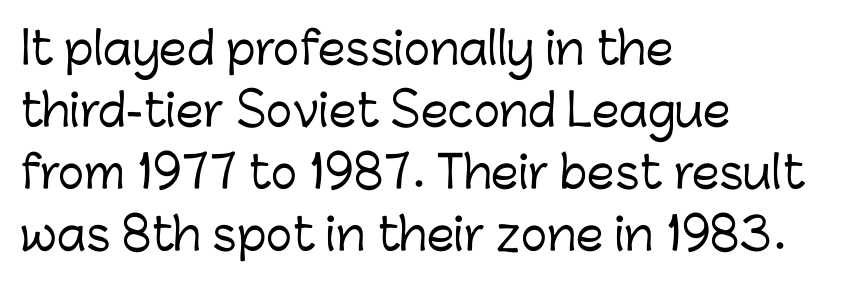
Q: Is the text italic (slanted)? A: No, it is upright.
Q: Is the typeface a serif or a sans-serif typeface? A: Sans-serif.
Q: Is the text underlined? A: No.
Q: How is the paragraph aligned? A: Left-aligned.
Q: Is the spacing between letters normal or unusually wide? A: Normal.
Q: Is the spacing between lines tight, normal or loose? A: Normal.
Q: Width (condensed, normal, or wide)? A: Normal.
Q: Stroke contrast? A: Low.
Q: x-height? A: Medium.
Q: Monospaced? A: No.
